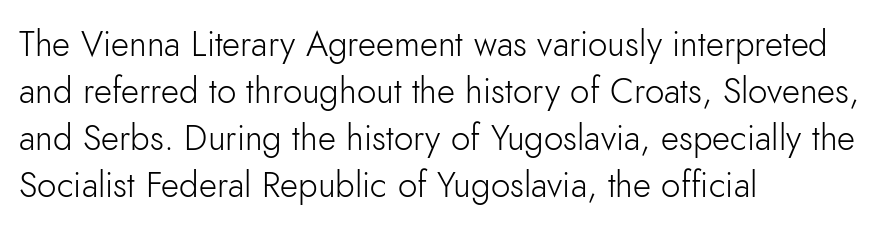
The tracking reads as untouched default to a designer's eye. The space directly below the letters is spotless. The type family on display is of the sans-serif kind. A roman cut, with each character standing at attention. A normal amount of white space separates one row of letters from the next.
